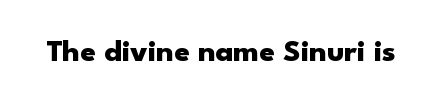
Q: Is the text bold? A: Yes.
Q: Is the text italic (slanted)? A: No, it is upright.
Q: Is the typeface a serif or a sans-serif typeface? A: Sans-serif.
Q: Is the text underlined? A: No.
Q: Is the spacing between letters normal or unusually wide? A: Normal.
Q: Width (condensed, normal, or wide)? A: Wide.
Q: Stroke contrast? A: Low.
Q: x-height? A: Small.
Q: Monospaced? A: No.
